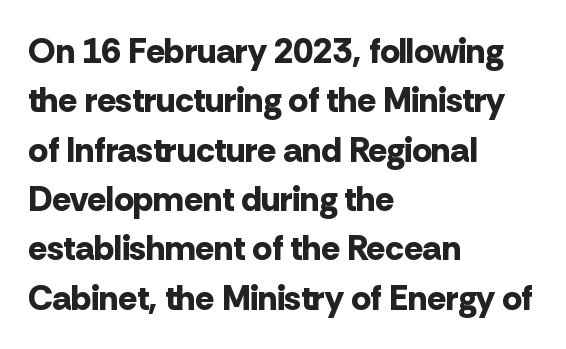
The image shows 35 px bold sans-serif type, upright; set left-aligned, normal line spacing (1.41x), normal letter spacing, not underlined; low stroke contrast and a medium x-height.
